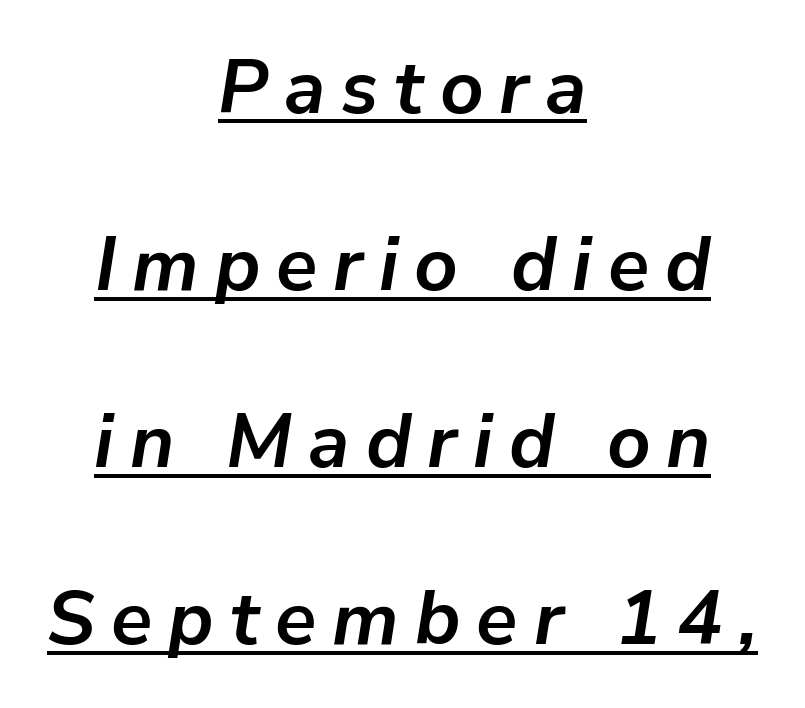
Q: Is the text bold? A: Yes.
Q: Is the text italic (slanted)? A: Yes, it leans right by about 9 degrees.
Q: Is the text underlined? A: Yes.
Q: How is the paragraph aligned? A: Centered.
Q: Is the spacing between letters normal or unusually wide? A: Unusually wide.
Q: Is the spacing between lines tight, normal or loose? A: Loose.
Q: Width (condensed, normal, or wide)? A: Normal.
Q: Stroke contrast? A: Low.
Q: x-height? A: Medium.
Q: Monospaced? A: No.
